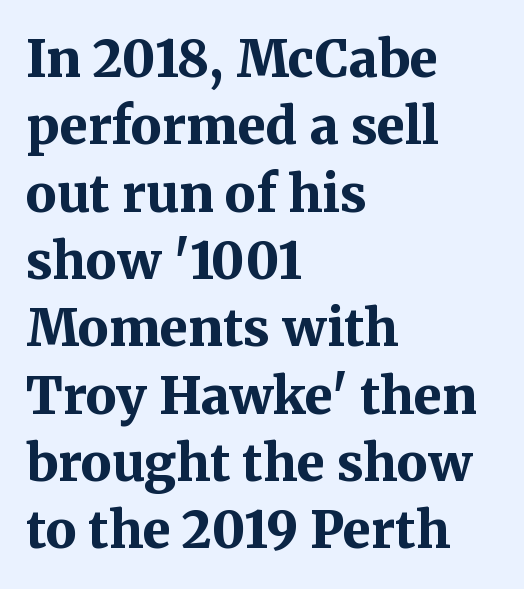
Q: Is the text bold? A: Yes.
Q: Is the text italic (slanted)? A: No, it is upright.
Q: Is the typeface a serif or a sans-serif typeface? A: Serif.
Q: Is the text underlined? A: No.
Q: How is the paragraph aligned? A: Left-aligned.
Q: Is the spacing between letters normal or unusually wide? A: Normal.
Q: Is the spacing between lines tight, normal or loose? A: Normal.
Q: Width (condensed, normal, or wide)? A: Normal.
Q: Stroke contrast? A: Medium.
Q: x-height? A: Medium.
Q: Monospaced? A: No.
